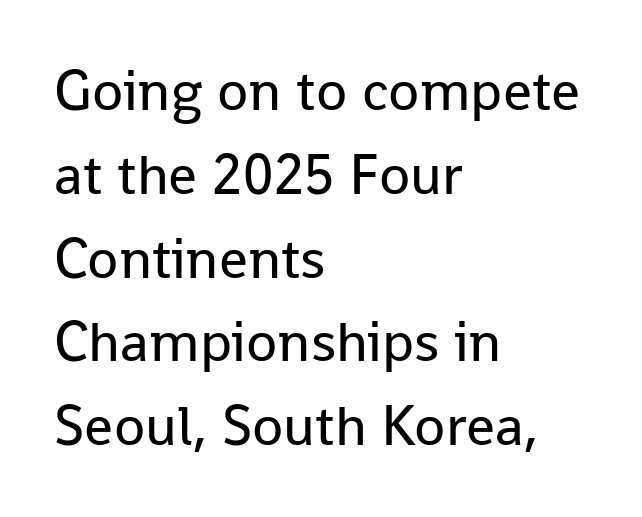
Q: Is the text bold? A: No.
Q: Is the text italic (slanted)? A: No, it is upright.
Q: Is the typeface a serif or a sans-serif typeface? A: Sans-serif.
Q: Is the text underlined? A: No.
Q: How is the paragraph aligned? A: Left-aligned.
Q: Is the spacing between letters normal or unusually wide? A: Normal.
Q: Is the spacing between lines tight, normal or loose? A: Normal.
Q: Width (condensed, normal, or wide)? A: Normal.
Q: Stroke contrast? A: Low.
Q: x-height? A: Medium.
Q: Monospaced? A: No.
